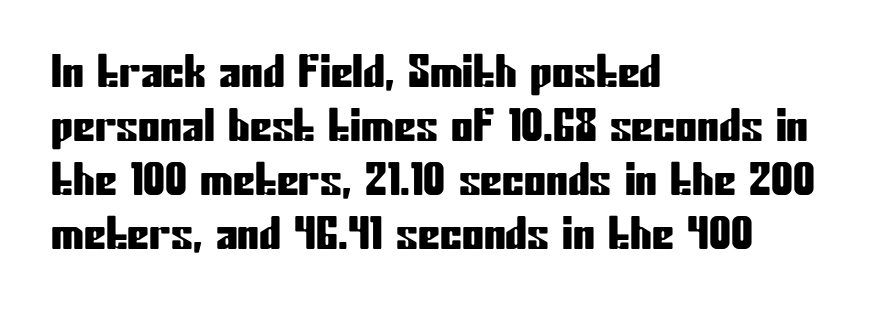
Layout note: lines flush left. There is no visible air inserted between adjacent glyphs. In terms of posture, this sample is upright. The passage shown is typed in a proportional face where columns would drift. The font family rendered here belongs to the sans-serif group. Clear beneath every line of the passage.
